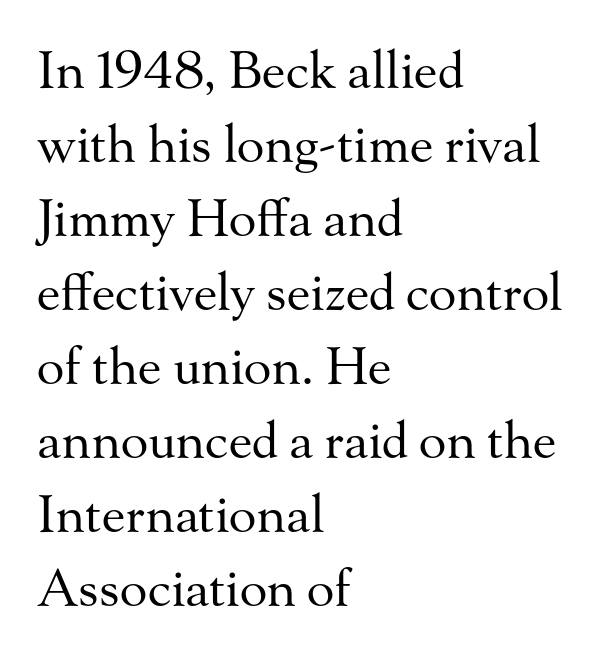
{"serif": "yes", "italic": "no", "bold": "no", "weight": "regular", "width": "normal", "stroke_contrast": "medium", "x_height": "small", "monospaced": "no", "underline": "no", "align": "left", "line_spacing": "normal", "line_spacing_ratio": 1.45, "letter_spacing": "normal", "letter_spacing_em": 0.0, "glyph_px": 51}
